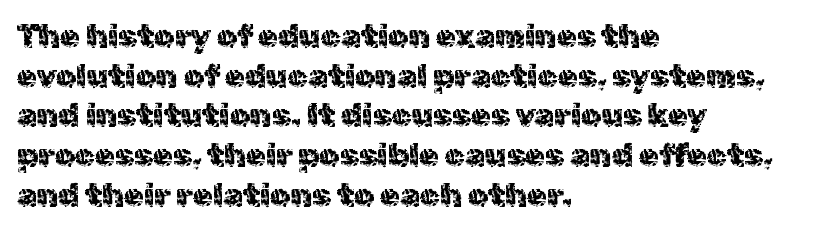
The image shows 32 px sans-serif type, upright; set left-aligned, line spacing 1.24x, normal letter spacing, not underlined; a medium x-height.
